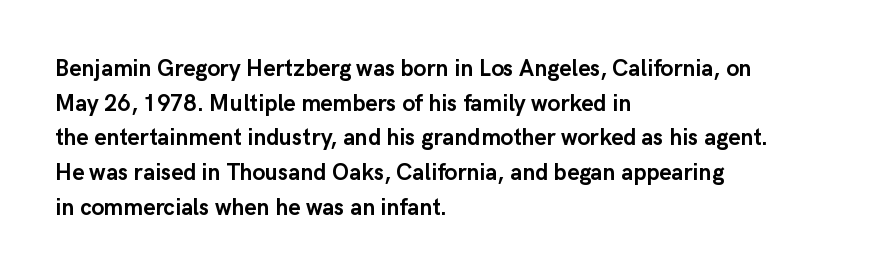
The image shows 23 px bold type, upright; set left-aligned, normal line spacing (1.51x), normal letter spacing, not underlined.
